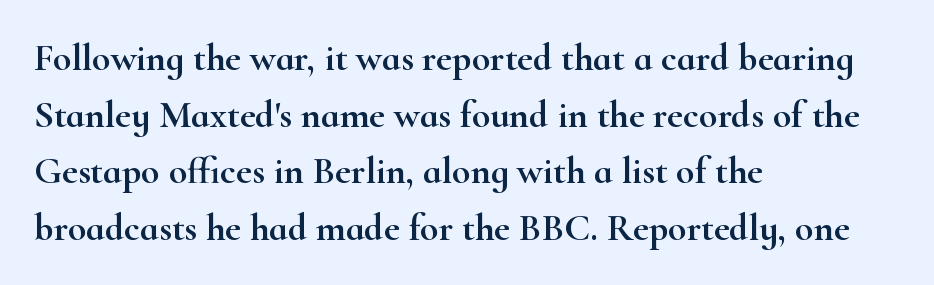
{"serif": "yes", "italic": "no", "width": "wide", "stroke_contrast": "high", "x_height": "small", "monospaced": "no", "underline": "no", "align": "left", "line_spacing": "normal", "line_spacing_ratio": 1.49, "letter_spacing": "normal", "letter_spacing_em": 0.0, "glyph_px": 38}
